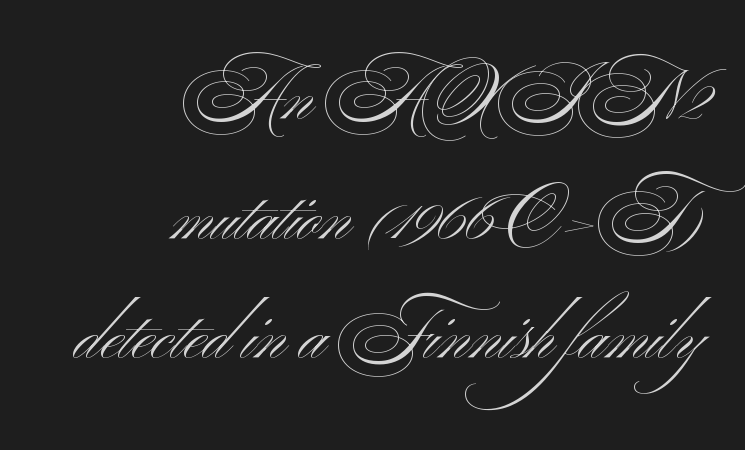
The letters advance in unequal steps, a hallmark of proportional type. Compared with a typical body face, this is equally light or lighter still. The passage shown is not underscored anywhere. This sample uses plain, unmodified letter spacing. Are there feet on the stems? There aren't — it's a sans.
